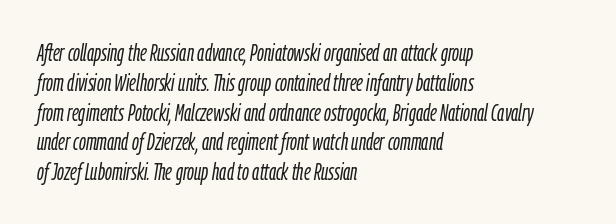
When letters slant like this, we call the style italic. The passage shown has conventional tracking throughout. The font is comparable to plain body text, perhaps lighter. These lines are set flush left with a ragged right edge. Check the space under the baseline: it is left empty.
